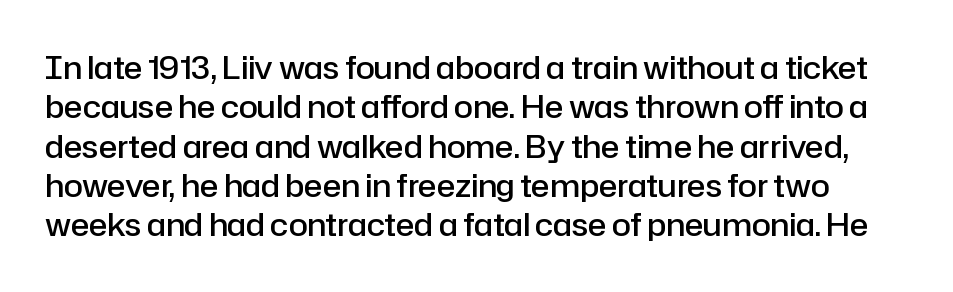
The image shows 31 px semibold sans-serif type, upright; set normal line spacing (1.27x), normal letter spacing, not underlined; low stroke contrast and a medium x-height.
